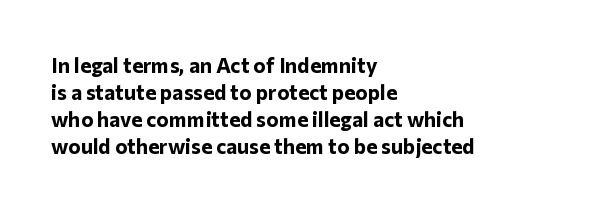
Which margin do the lines hug? The left one — the right edge is uneven. The foot of each line stays bare and open. Strokes here are thick enough to call this a true bold. Does the lettering tilt? It doesn't — this is upright. You could call the tracking neutral — neither tight nor loose. Interline gaps are of average width in this sample.
